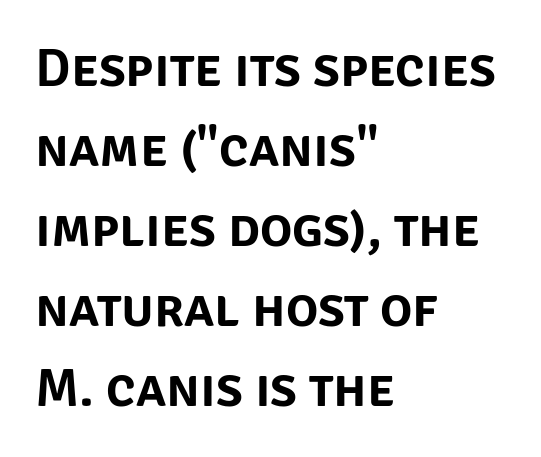
{"serif": "no", "italic": "no", "width": "normal", "stroke_contrast": "low", "x_height": "large", "monospaced": "no", "underline": "no", "align": "left", "line_spacing": "normal", "line_spacing_ratio": 1.48, "letter_spacing": "normal", "letter_spacing_em": 0.0, "glyph_px": 54}
